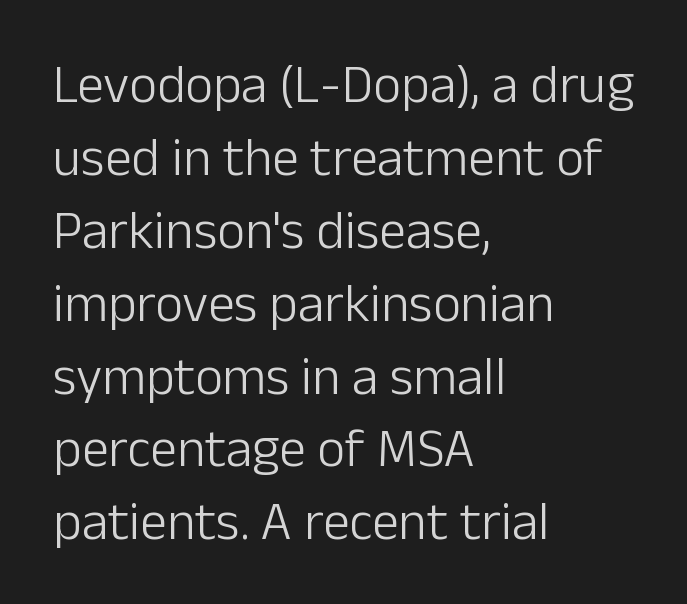
Q: Is the text bold? A: No.
Q: Is the text italic (slanted)? A: No, it is upright.
Q: Is the typeface a serif or a sans-serif typeface? A: Sans-serif.
Q: Is the text underlined? A: No.
Q: How is the paragraph aligned? A: Left-aligned.
Q: Is the spacing between letters normal or unusually wide? A: Normal.
Q: Is the spacing between lines tight, normal or loose? A: Normal.
Q: Width (condensed, normal, or wide)? A: Normal.
Q: Stroke contrast? A: Low.
Q: x-height? A: Medium.
Q: Monospaced? A: No.
